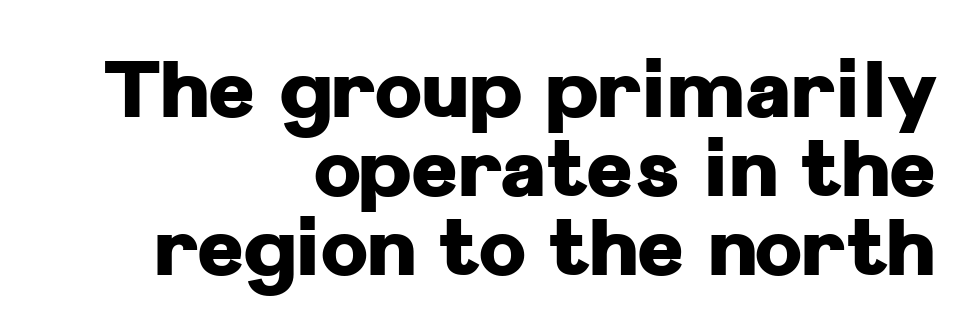
Q: Is the text bold? A: Yes.
Q: Is the text italic (slanted)? A: No, it is upright.
Q: Is the typeface a serif or a sans-serif typeface? A: Sans-serif.
Q: Is the text underlined? A: No.
Q: How is the paragraph aligned? A: Right-aligned.
Q: Is the spacing between letters normal or unusually wide? A: Normal.
Q: Is the spacing between lines tight, normal or loose? A: Tight.
Q: Width (condensed, normal, or wide)? A: Normal.
Q: Stroke contrast? A: Low.
Q: x-height? A: Medium.
Q: Monospaced? A: No.
